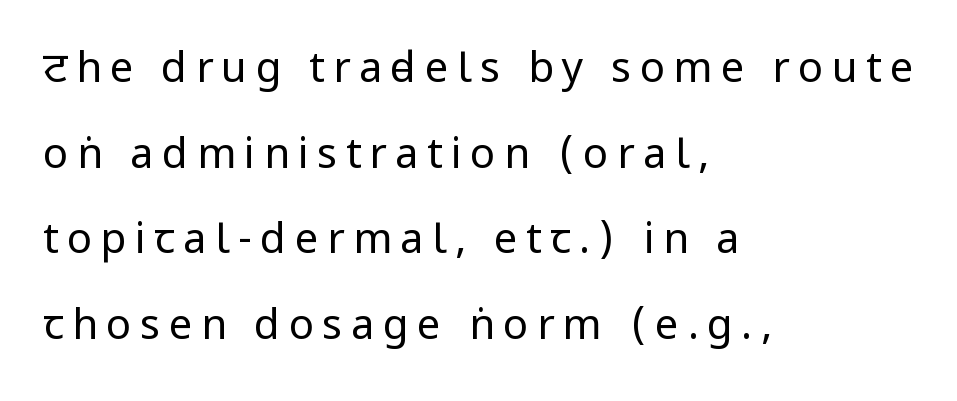
These lines stack with their left ends in a neat column. The letterforms stand isolated, each surrounded by extra space. These lines were composed using upright roman letters. Weight class: somewhere from thin through regular. Nothing sits at the stroke ends, so this counts as sans-serif. Decoration check: the copy has no underline.
